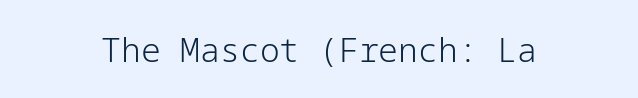
The image shows 33 px light sans-serif type, upright; set centered, normal letter spacing, not underlined; low stroke contrast and a medium x-height.
